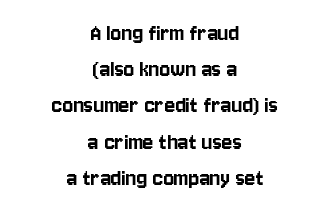
Honestly, there is no underline to notice here at all. Each new line begins a customary step beneath the previous one. The setting favours the middle, as headings and verse often do. Students, note that the glyphs here touch the page at normal intervals. If you drew a line through each stem, it would be perfectly vertical.
